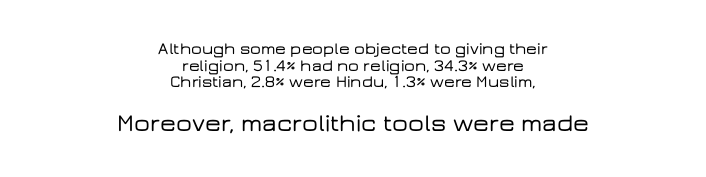
The image shows 25 px text type, upright; set centered, tight line spacing (0.98x), normal letter spacing, not underlined; the second (bottom) block is 1.47x larger.
